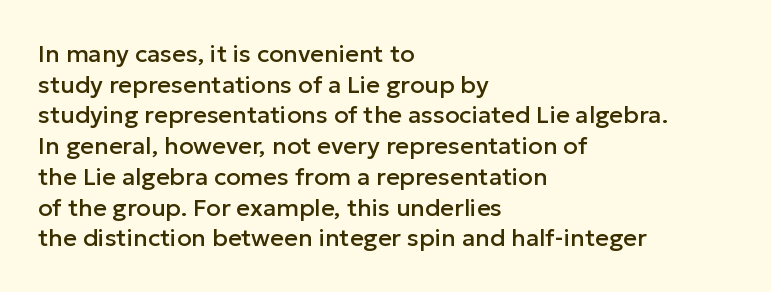
Q: Is the text italic (slanted)? A: No, it is upright.
Q: Is the text underlined? A: No.
Q: How is the paragraph aligned? A: Left-aligned.
Q: Is the spacing between letters normal or unusually wide? A: Normal.
Q: Is the spacing between lines tight, normal or loose? A: Normal.
